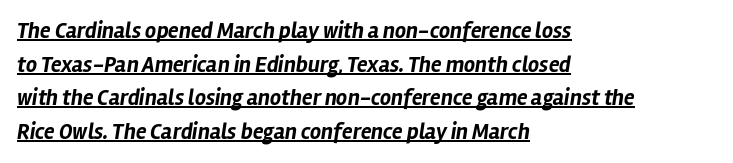
{"italic": "yes", "lean": "right", "slant_degrees": 12, "bold": "yes", "underline": "yes", "align": "left", "line_spacing": "normal", "line_spacing_ratio": 1.53, "letter_spacing": "normal", "letter_spacing_em": 0.0, "glyph_px": 22}
